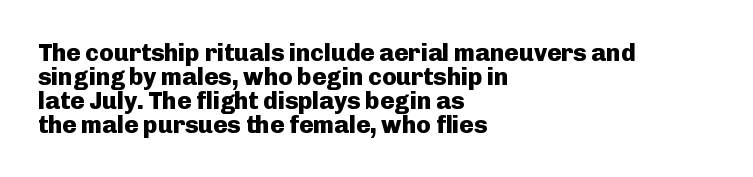
This is roman type, the default non-slanted kind. This rendering features lettering with no underline. The rendering uses a small line-height, squeezing the rows. Alignment: flush left. How are the letters spaced? Ordinarily, with no added tracking. The typesetting leans heavy: a genuine bold.
